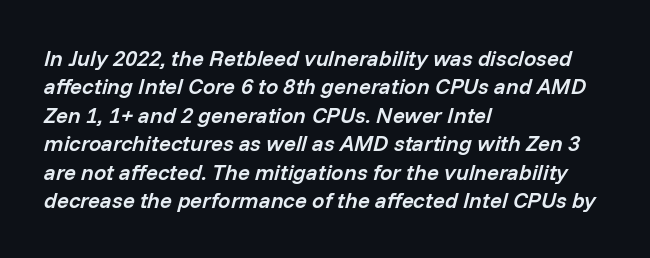
Honestly, there is no underline to notice here at all. The strokes are fattened partway — semibold, not bold. The typography opts for an oblique posture over an upright one. Notice how the passage keeps a crisp vertical edge on the left only. Line spacing here is normal.
